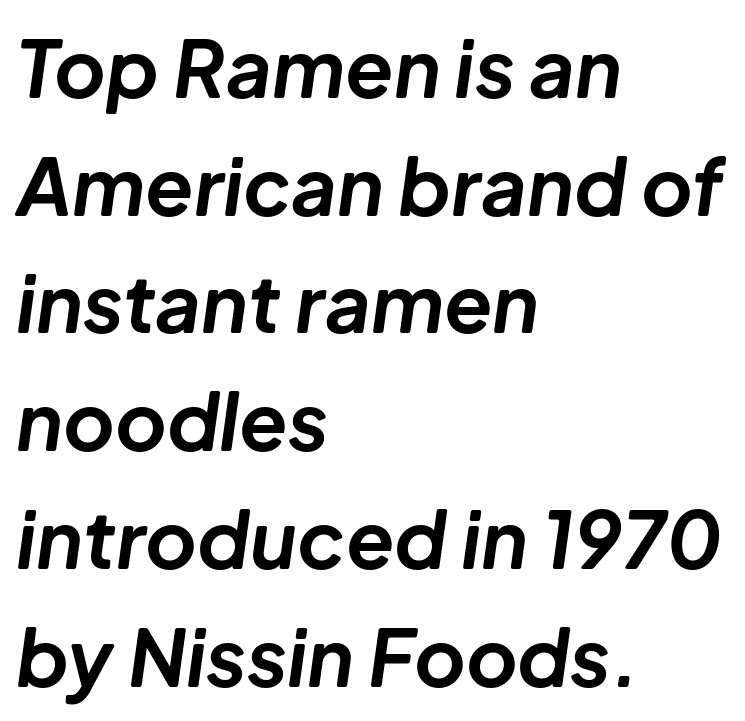
Q: Is the text bold? A: Yes.
Q: Is the text italic (slanted)? A: Yes, it leans right by about 8 degrees.
Q: Is the text underlined? A: No.
Q: How is the paragraph aligned? A: Left-aligned.
Q: Is the spacing between letters normal or unusually wide? A: Normal.
Q: Is the spacing between lines tight, normal or loose? A: Normal.
Q: Width (condensed, normal, or wide)? A: Normal.
Q: Stroke contrast? A: Low.
Q: x-height? A: Medium.
Q: Monospaced? A: No.
